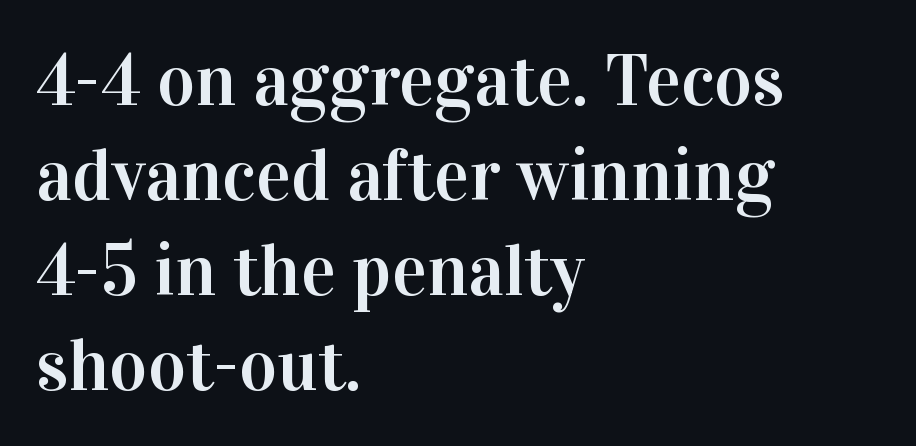
Q: Is the text italic (slanted)? A: No, it is upright.
Q: Is the typeface a serif or a sans-serif typeface? A: Serif.
Q: Is the text underlined? A: No.
Q: How is the paragraph aligned? A: Left-aligned.
Q: Is the spacing between letters normal or unusually wide? A: Normal.
Q: Is the spacing between lines tight, normal or loose? A: Normal.
Q: Width (condensed, normal, or wide)? A: Normal.
Q: Stroke contrast? A: High.
Q: x-height? A: Medium.
Q: Monospaced? A: No.
